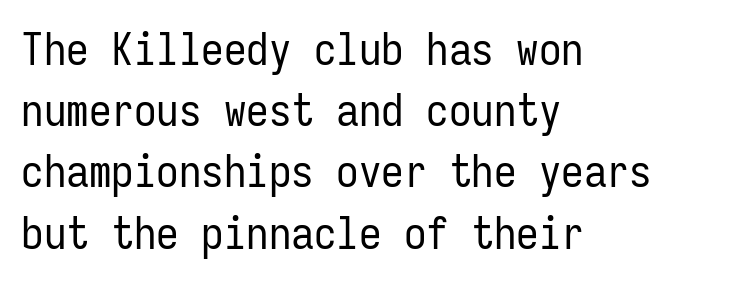
Monospaced: the letters line up in strict vertical columns. The strokes are not fattened; the text isn't bold. Quick note: not italic, upright. The rows are spaced the way most documents space them.
